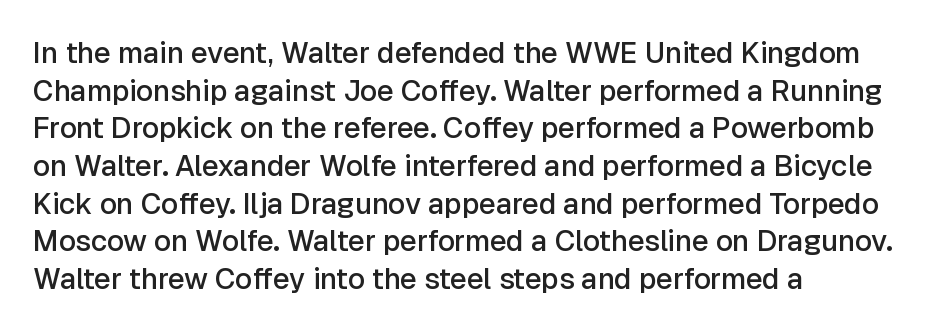
Q: Is the text bold? A: Semi-bold.
Q: Is the text italic (slanted)? A: No, it is upright.
Q: Is the typeface a serif or a sans-serif typeface? A: Sans-serif.
Q: Is the text underlined? A: No.
Q: How is the paragraph aligned? A: Left-aligned.
Q: Is the spacing between letters normal or unusually wide? A: Normal.
Q: Is the spacing between lines tight, normal or loose? A: Normal.
Q: Width (condensed, normal, or wide)? A: Normal.
Q: Stroke contrast? A: Low.
Q: x-height? A: Medium.
Q: Monospaced? A: No.
